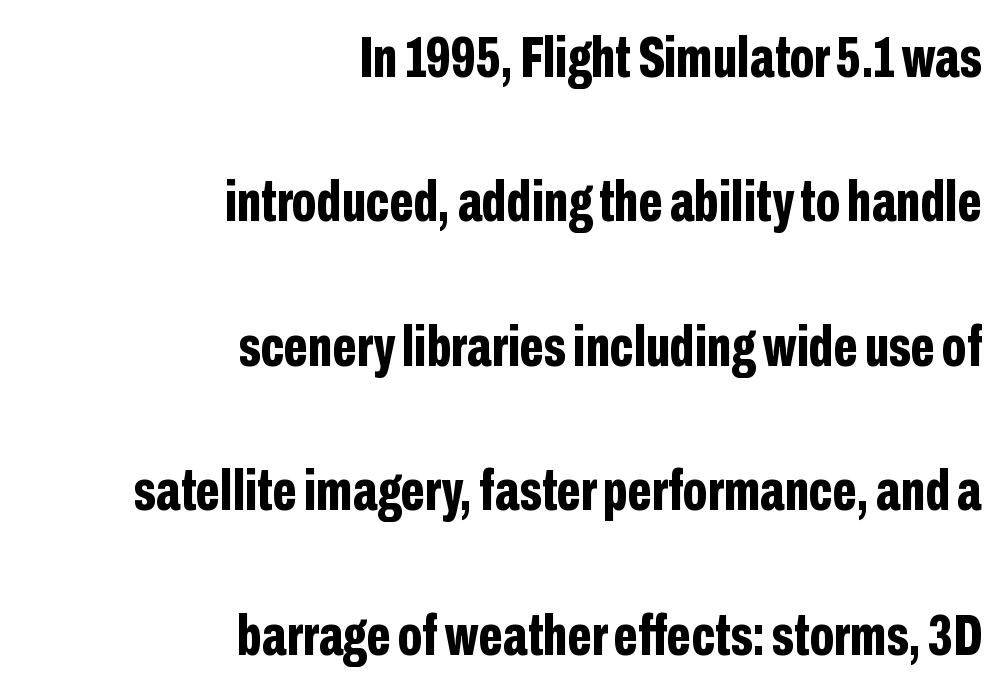
{"serif": "no", "italic": "no", "bold": "yes", "weight": "bold", "width": "condensed", "stroke_contrast": "low", "x_height": "medium", "monospaced": "no", "underline": "no", "align": "right", "line_spacing": "loose", "line_spacing_ratio": 2.49, "letter_spacing": "normal", "letter_spacing_em": 0.0, "glyph_px": 58}
